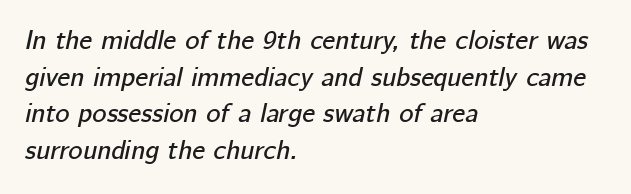
The image shows 27 px text type, italic (leaning right); set left-aligned, normal line spacing (1.36x), normal letter spacing, not underlined.
